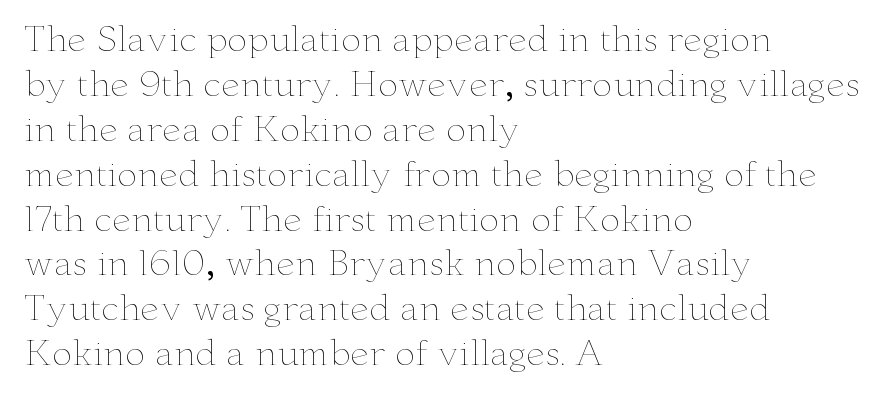
{"italic": "no", "bold": "no", "weight": "thin", "width": "wide", "stroke_contrast": "low", "x_height": "small", "monospaced": "no", "underline": "no", "align": "left", "line_spacing": "normal", "line_spacing_ratio": 1.32, "letter_spacing": "normal", "letter_spacing_em": 0.0, "glyph_px": 34}
